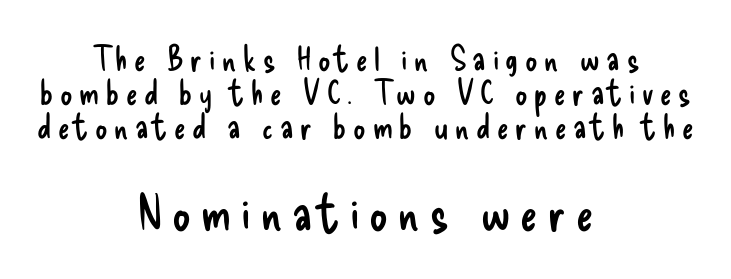
Q: Is the text bold? A: No.
Q: Is the text italic (slanted)? A: No, it is upright.
Q: Is the typeface a serif or a sans-serif typeface? A: Sans-serif.
Q: Is the text underlined? A: No.
Q: How is the paragraph aligned? A: Centered.
Q: Is the spacing between letters normal or unusually wide? A: Unusually wide.
Q: Is the spacing between lines tight, normal or loose? A: Tight.
Q: Which block of text is set in a larger size, the first (top) or the second (bottom)? A: The second (bottom) one.
Q: Width (condensed, normal, or wide)? A: Condensed.
Q: Stroke contrast? A: Low.
Q: x-height? A: Small.
Q: Monospaced? A: No.
